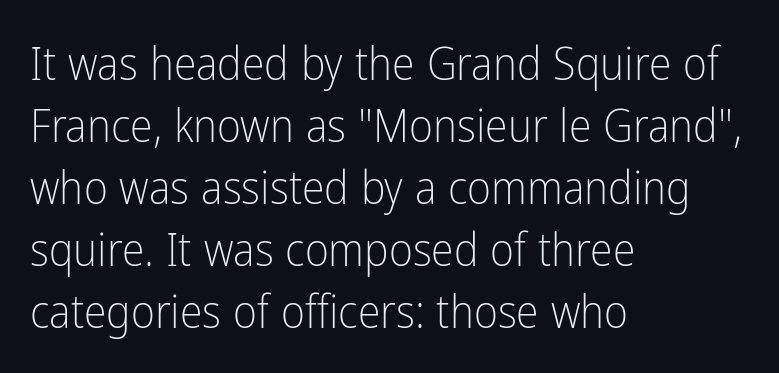
The image shows 46 px light, condensed sans-serif type, upright; set left-aligned, normal line spacing (1.35x), normal letter spacing, not underlined; low stroke contrast and a medium x-height.
